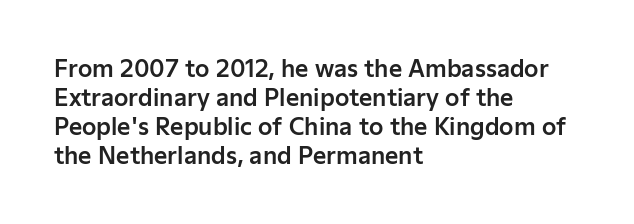
Q: Is the text italic (slanted)? A: No, it is upright.
Q: Is the text underlined? A: No.
Q: How is the paragraph aligned? A: Left-aligned.
Q: Is the spacing between letters normal or unusually wide? A: Normal.
Q: Is the spacing between lines tight, normal or loose? A: Normal.
